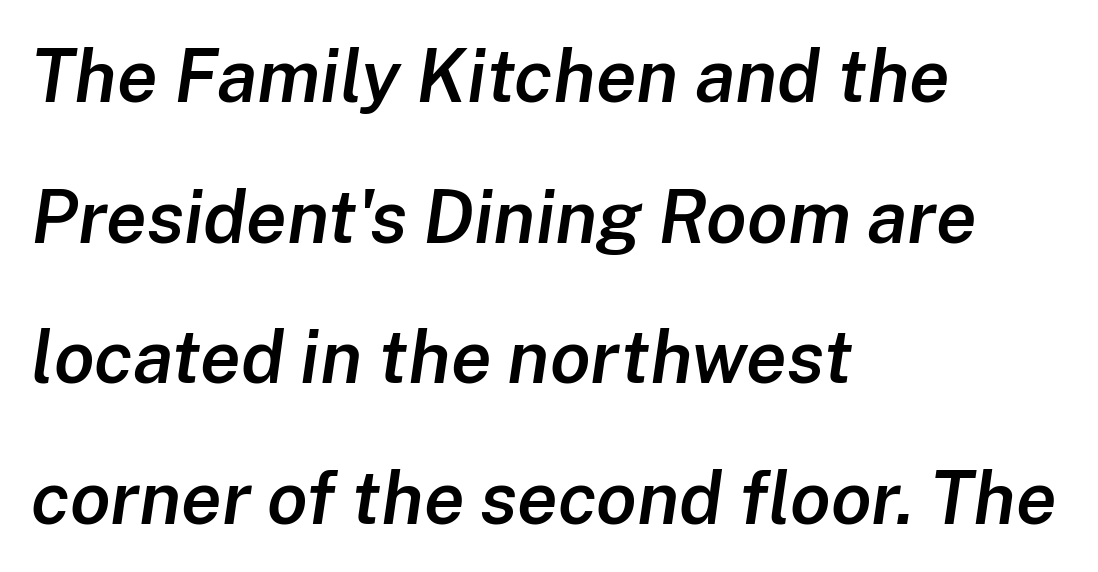
{"italic": "yes", "lean": "right", "slant_degrees": 8, "bold": "semi", "weight": "semibold", "width": "normal", "stroke_contrast": "low", "x_height": "medium", "monospaced": "no", "underline": "no", "align": "left", "line_spacing": "loose", "line_spacing_ratio": 1.9, "letter_spacing": "normal", "letter_spacing_em": 0.0, "glyph_px": 74}
